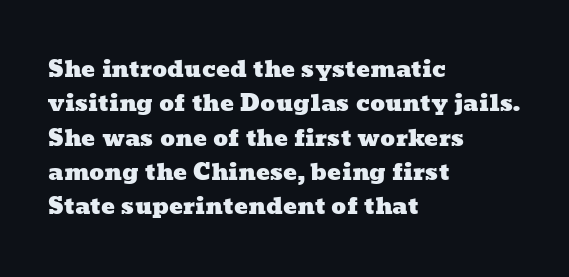
{"underline": "no", "align": "left", "line_spacing": "normal", "line_spacing_ratio": 1.49, "letter_spacing": "normal", "letter_spacing_em": 0.0, "glyph_px": 23}
